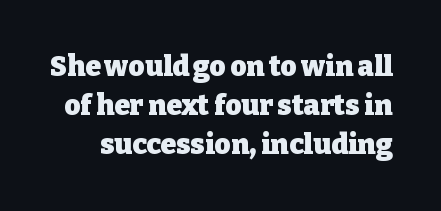
{"serif": "yes", "italic": "no", "bold": "yes", "weight": "heavy", "width": "normal", "stroke_contrast": "low", "x_height": "medium", "monospaced": "no", "underline": "no", "line_spacing": "normal", "line_spacing_ratio": 1.39, "letter_spacing": "normal", "letter_spacing_em": 0.0, "glyph_px": 28}
